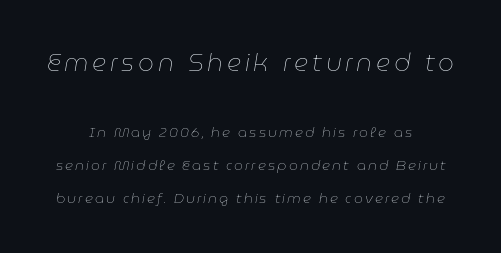
If you measured baseline to baseline, you'd find a long distance. Bold? No — there's no thickening of the strokes. Tall strokes in this sample are angled rather than plumb. The specimen omits any rule beneath the text block's lines.
